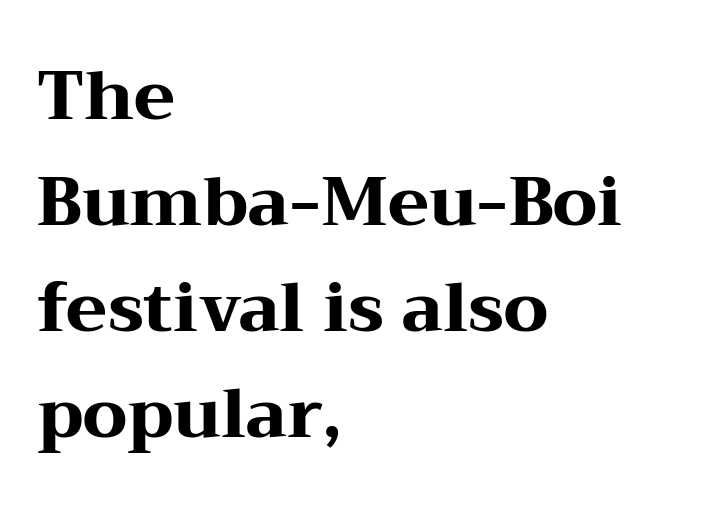
Honestly, the letter spacing is just normal — you wouldn't notice it. Descenders are the only things crossing below the line. Rendered with straight, roman letterforms. This sample keeps an unexceptional amount of space between lines. Horizontally, the lines are justified to the leading edge only. Here the designer chose a conventional face with non-uniform glyph widths.
